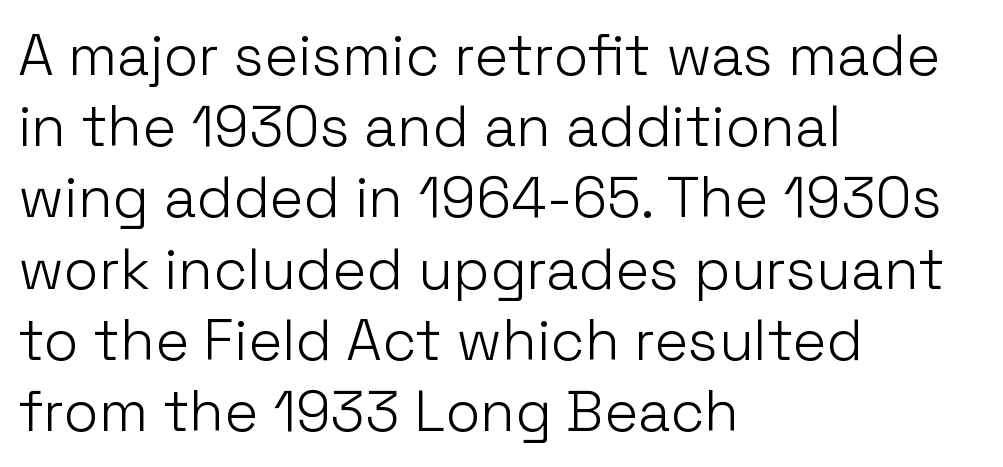
Q: Is the text bold? A: No.
Q: Is the text italic (slanted)? A: No, it is upright.
Q: Is the typeface a serif or a sans-serif typeface? A: Sans-serif.
Q: Is the text underlined? A: No.
Q: How is the paragraph aligned? A: Left-aligned.
Q: Is the spacing between letters normal or unusually wide? A: Normal.
Q: Is the spacing between lines tight, normal or loose? A: Normal.
Q: Width (condensed, normal, or wide)? A: Normal.
Q: Stroke contrast? A: Low.
Q: x-height? A: Medium.
Q: Monospaced? A: No.
